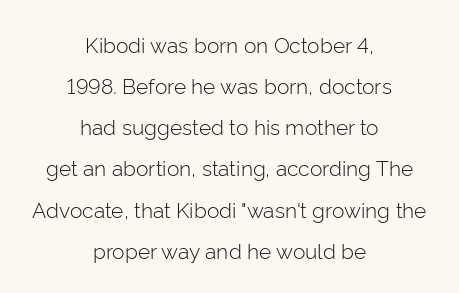
The lettering holds an erect, upright posture throughout. Leading: increased. A quiet, ordinary-to-light weight characterises the typeface. Underline: absent.
